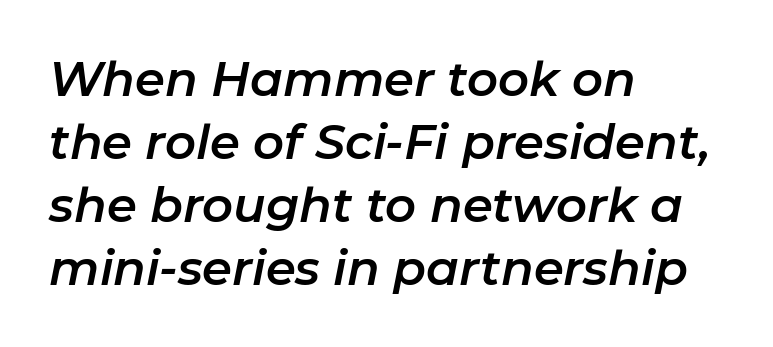
Q: Is the text italic (slanted)? A: Yes, it leans right by about 11 degrees.
Q: Is the text underlined? A: No.
Q: How is the paragraph aligned? A: Left-aligned.
Q: Is the spacing between letters normal or unusually wide? A: Normal.
Q: Is the spacing between lines tight, normal or loose? A: Normal.
Q: Width (condensed, normal, or wide)? A: Normal.
Q: Stroke contrast? A: Low.
Q: x-height? A: Medium.
Q: Monospaced? A: No.
